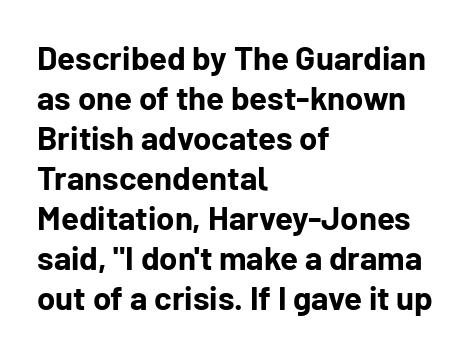
Is the type bold? Yes — the strokes are clearly thick and heavy. Each line starts at the same left margin while the right side varies. This rendering leaves character spacing at its baseline value. Rule under the text: the space is simply empty.
